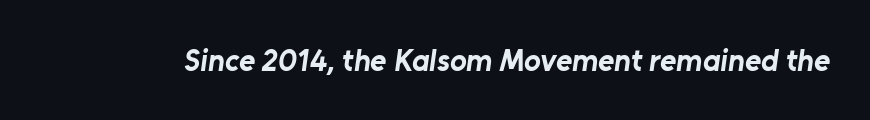
Q: Is the text bold? A: Yes.
Q: Is the typeface a serif or a sans-serif typeface? A: Sans-serif.
Q: Is the text underlined? A: No.
Q: Is the spacing between letters normal or unusually wide? A: Normal.
Q: Width (condensed, normal, or wide)? A: Normal.
Q: Stroke contrast? A: Low.
Q: x-height? A: Medium.
Q: Monospaced? A: No.
